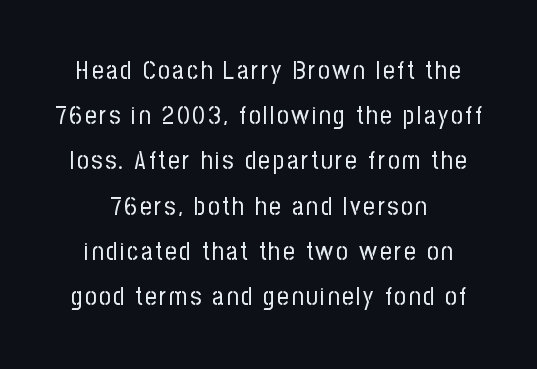
Q: Is the text bold? A: No.
Q: Is the text italic (slanted)? A: No, it is upright.
Q: Is the text underlined? A: No.
